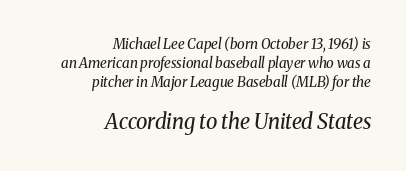
Right-aligned paragraph, ragged on the left. Of the two passages, the one underneath uses the larger point size. Clear beneath every line of the passage. The letterforms sit at book weight or below.
